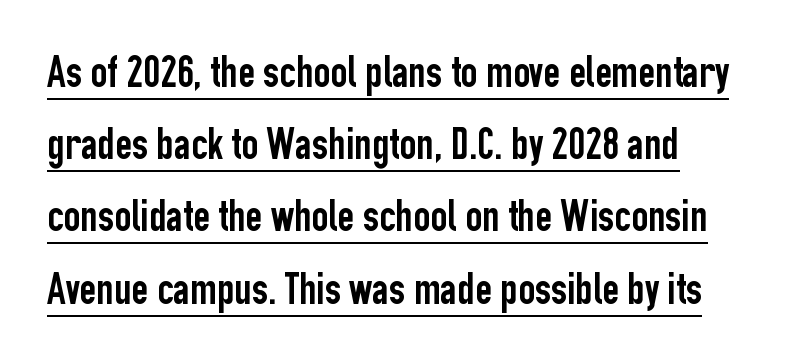
Q: Is the text italic (slanted)? A: No, it is upright.
Q: Is the typeface a serif or a sans-serif typeface? A: Sans-serif.
Q: Is the text underlined? A: Yes.
Q: Is the spacing between letters normal or unusually wide? A: Normal.
Q: Is the spacing between lines tight, normal or loose? A: Normal.
Q: Width (condensed, normal, or wide)? A: Condensed.
Q: Stroke contrast? A: Low.
Q: x-height? A: Medium.
Q: Monospaced? A: No.
